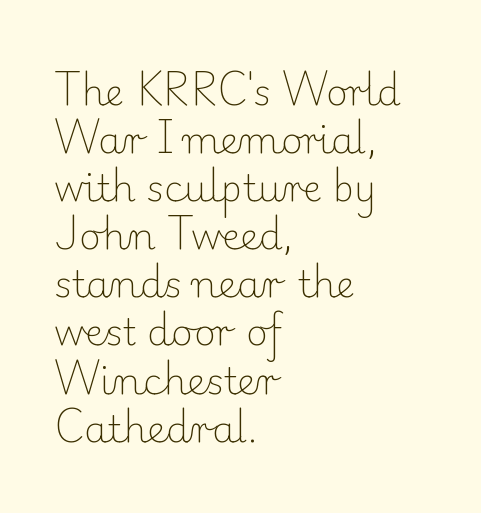
Q: Is the text bold? A: No.
Q: Is the text italic (slanted)? A: No, it is upright.
Q: Is the typeface a serif or a sans-serif typeface? A: Serif.
Q: Is the text underlined? A: No.
Q: How is the paragraph aligned? A: Left-aligned.
Q: Is the spacing between letters normal or unusually wide? A: Normal.
Q: Is the spacing between lines tight, normal or loose? A: Normal.
Q: Width (condensed, normal, or wide)? A: Normal.
Q: Stroke contrast? A: Low.
Q: x-height? A: Small.
Q: Monospaced? A: No.
